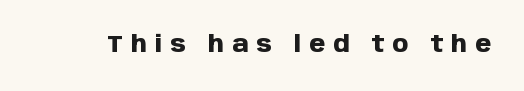
Q: Is the text bold? A: Yes.
Q: Is the text italic (slanted)? A: No, it is upright.
Q: Is the text underlined? A: No.
Q: Is the spacing between letters normal or unusually wide? A: Unusually wide.
